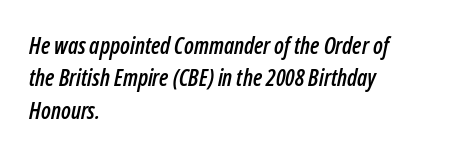
{"italic": "yes", "lean": "right", "slant_degrees": 12, "underline": "no", "align": "left", "line_spacing": "normal", "line_spacing_ratio": 1.41, "letter_spacing": "normal", "letter_spacing_em": 0.0, "glyph_px": 23}
